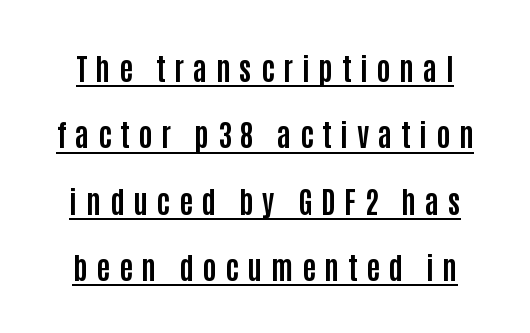
Q: Is the text bold? A: Yes.
Q: Is the text italic (slanted)? A: No, it is upright.
Q: Is the typeface a serif or a sans-serif typeface? A: Sans-serif.
Q: Is the text underlined? A: Yes.
Q: Is the spacing between letters normal or unusually wide? A: Unusually wide.
Q: Is the spacing between lines tight, normal or loose? A: Loose.
Q: Width (condensed, normal, or wide)? A: Condensed.
Q: Stroke contrast? A: Low.
Q: x-height? A: Large.
Q: Monospaced? A: No.
